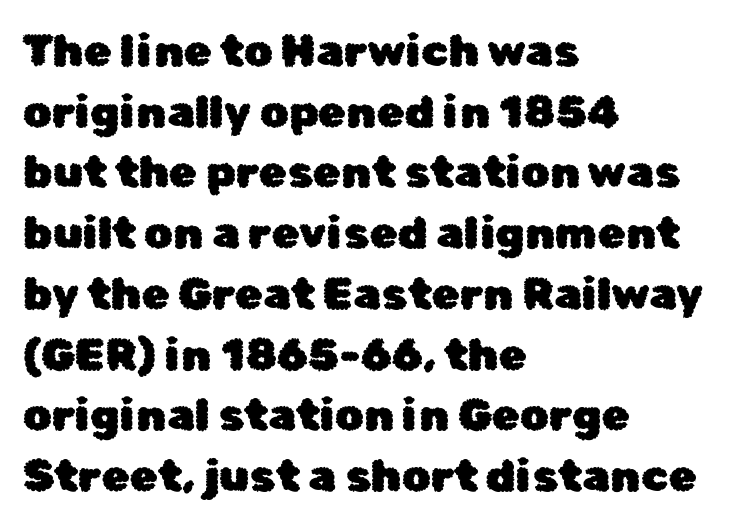
The image shows 45 px sans-serif type, upright; set left-aligned, normal line spacing (1.35x), normal letter spacing, not underlined; low stroke contrast and a medium x-height.
